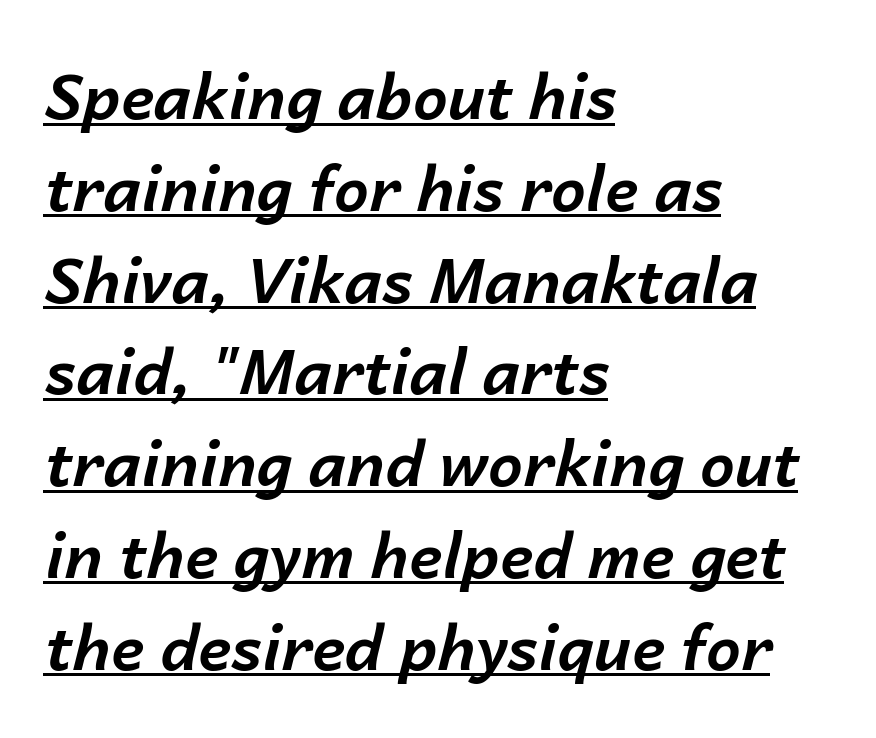
Rendered with sloped, italic letterforms. If you measured baseline to baseline, you'd find a middling distance. The face used here appears with an underline applied. Heavy, bold letterforms. The typesetter chose a ragged-right arrangement here. A typesetter would call this proportional, since set widths differ per character.
